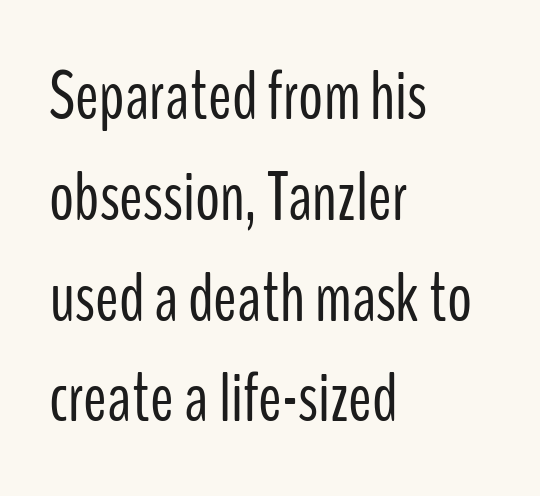
The image shows 70 px light, condensed sans-serif type, upright; set left-aligned, normal line spacing (1.44x), normal letter spacing, not underlined; low stroke contrast and a medium x-height.
